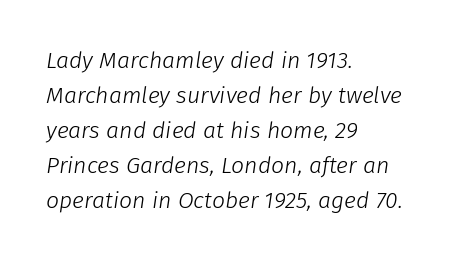
Q: Is the text bold? A: No.
Q: Is the text italic (slanted)? A: Yes, it leans right by about 8 degrees.
Q: Is the text underlined? A: No.
Q: How is the paragraph aligned? A: Left-aligned.
Q: Is the spacing between letters normal or unusually wide? A: Normal.
Q: Is the spacing between lines tight, normal or loose? A: Normal.
